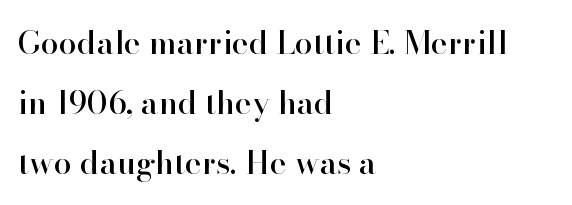
The image shows 32 px serif type, upright; set left-aligned, line spacing 1.87x, normal letter spacing, not underlined; high stroke contrast and a small x-height.
